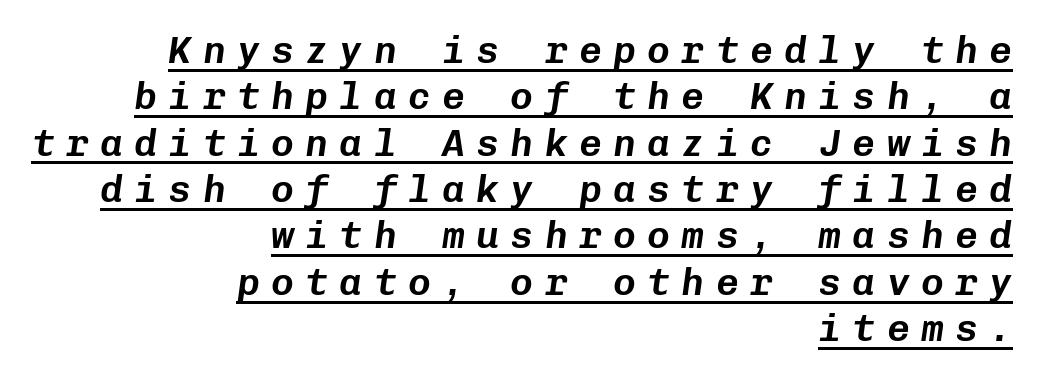
Does the lettering tilt? It does — this is italic. The setting favours the right margin, as signatures and pull-quotes sometimes do. Is this a fixed-width face? Yes — each glyph sits in an identical cell. The gaps between neighbouring characters are conspicuously large. You can see a thin bar hugging the bottom of the glyphs.
